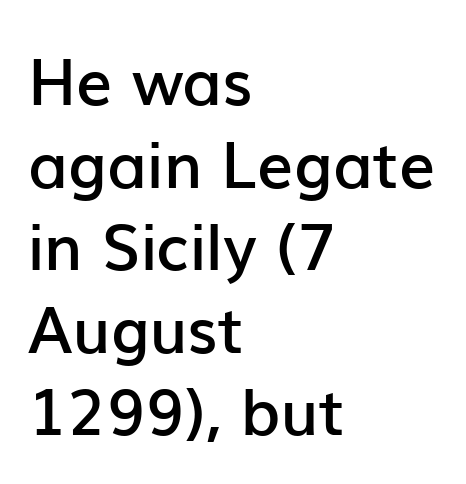
The characters display no serif detailing; their extremities are plain. Quick note: not italic, upright. The specimen omits any rule beneath the text block's lines. Look at the stroke-to-counter ratio: somewhat heavy, a semibold. The paragraph shown leans on its left margin. Character widths vary here, with narrow letters taking less room than wide ones.
